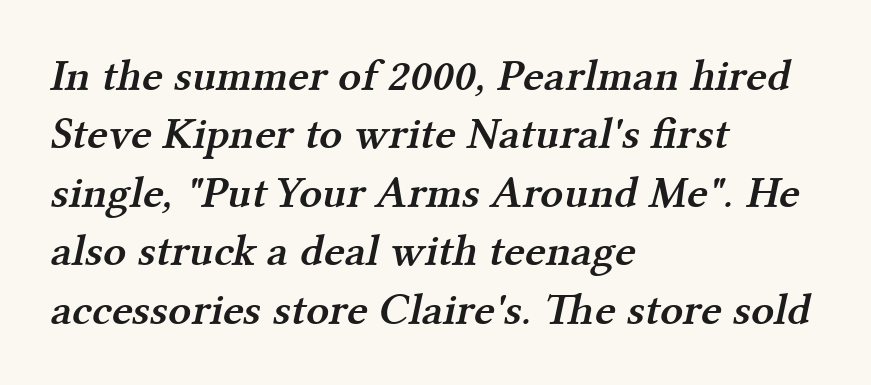
The image shows 45 px semibold serif type; set left-aligned, normal line spacing (1.3x), normal letter spacing, not underlined; medium stroke contrast and a medium x-height.
